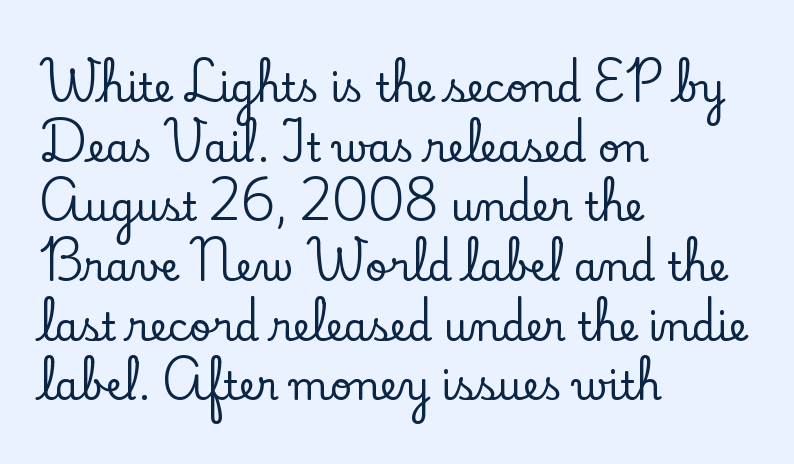
The image shows 39 px serif type, upright; set left-aligned, normal line spacing (1.53x), normal letter spacing, not underlined; low stroke contrast and a small x-height.
